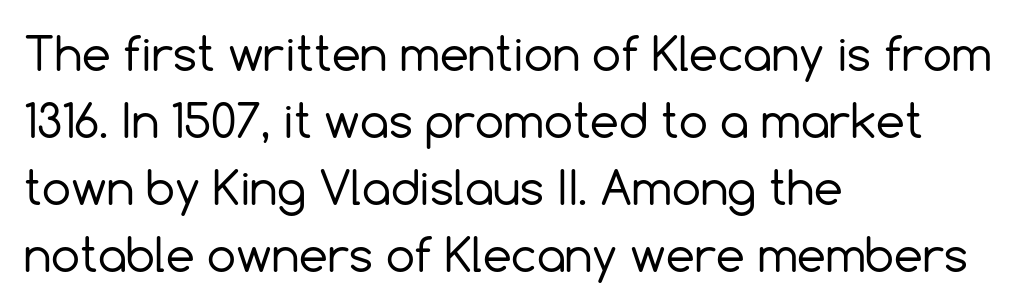
You could call the tracking neutral — neither tight nor loose. Honestly, there is no underline to notice here at all. The rendering anchors every line to the left-hand side. Looks like regular typesetting: each glyph gets only the width it needs.
